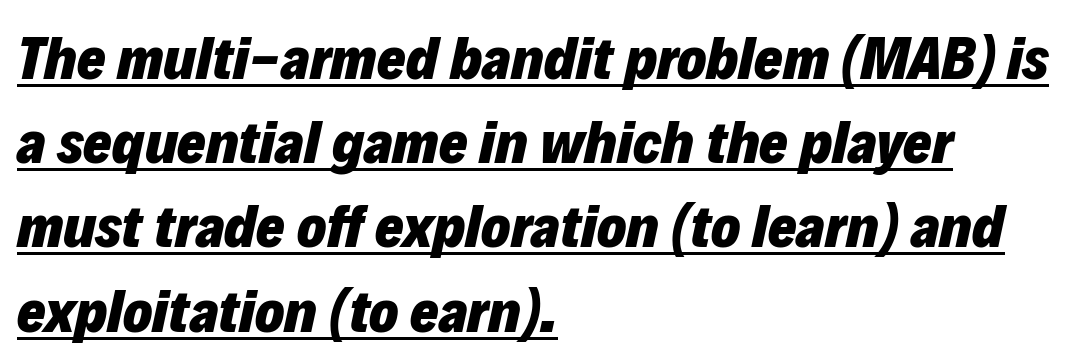
The image shows 61 px heavy type, italic (leaning right); set left-aligned, normal line spacing (1.38x), normal letter spacing, underlined; low stroke contrast and a medium x-height.
